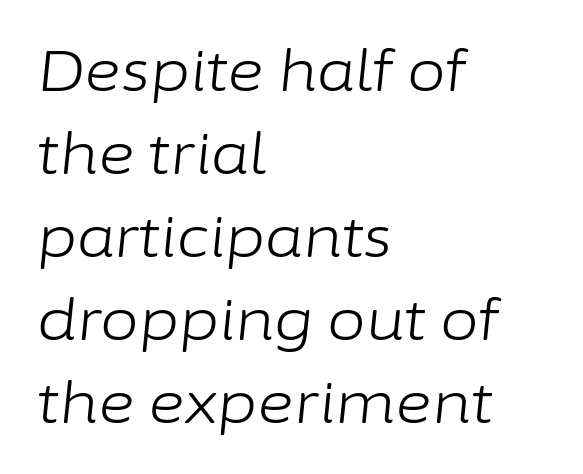
The image shows 56 px light type, italic (leaning right); set left-aligned, normal line spacing (1.48x), normal letter spacing, not underlined; low stroke contrast and a medium x-height.
